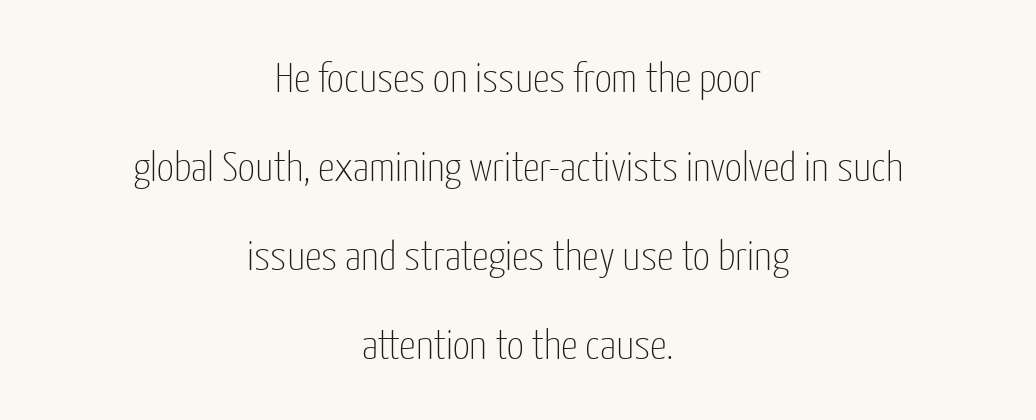
The image shows 42 px thin, condensed sans-serif type, upright; set centered, loose line spacing (2.12x), normal letter spacing, not underlined; low stroke contrast and a medium x-height.
